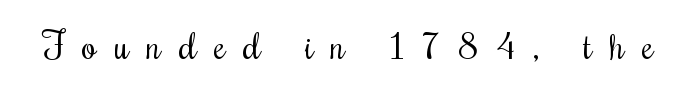
The image shows 37 px regular-weight, condensed type; set unusually wide letter spacing (+0.48 em), not underlined; medium stroke contrast and a small x-height.
